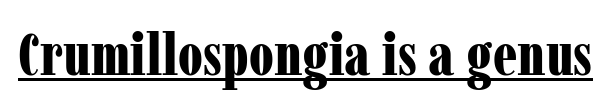
The face used here is proportionally spaced, like ordinary book or web type. The lettering stays uniformly vertical, giving the passage a roman look. How heavy is the stroke? Heavy — this is a bold. Like a heading marked for emphasis, these lines bear an underscore.
